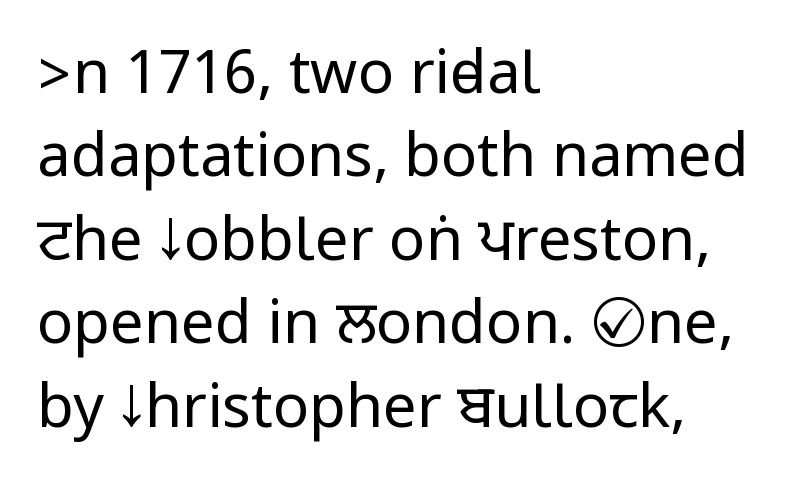
The rendering keeps characters at their native spacing. The specimen omits any rule beneath the text block's lines. This sample keeps an unexceptional amount of space between lines. Every stem runs plumb, perpendicular to the baseline.
